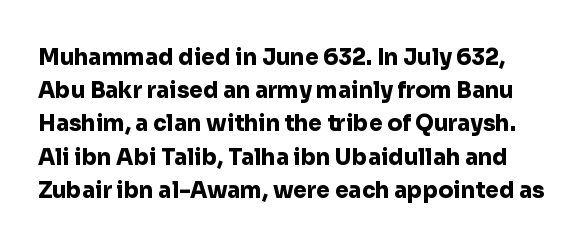
{"italic": "no", "bold": "yes", "underline": "no", "line_spacing": "normal", "line_spacing_ratio": 1.51, "letter_spacing": "normal", "letter_spacing_em": 0.0, "glyph_px": 22}
